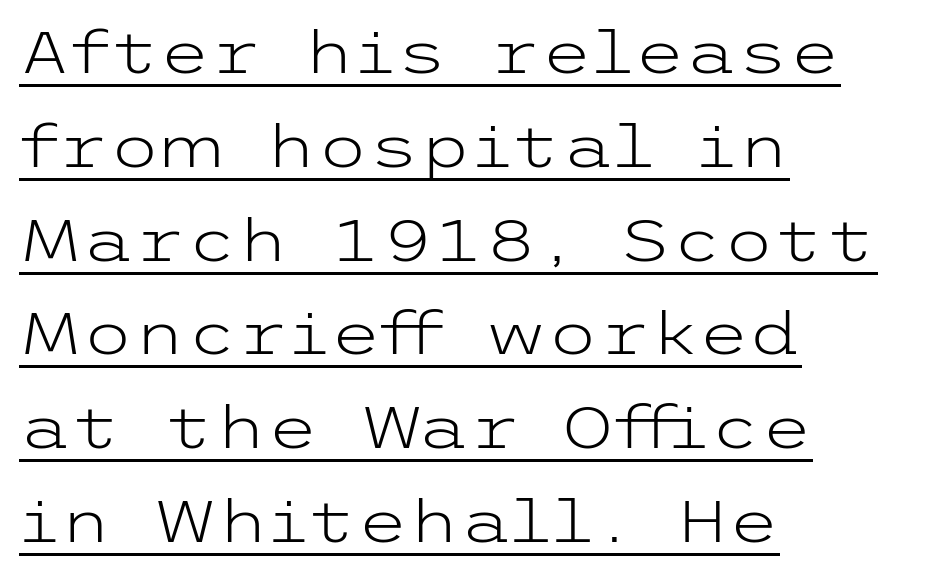
Weight class: somewhere from thin through regular. This rendering uses left alignment, leaving the right contour irregular. Leading: standard. Nobody touched the tracking dial on this one. Serif or sans? Sans — the stroke terminals are bare. A typesetter would mark this as roman, not italic.
